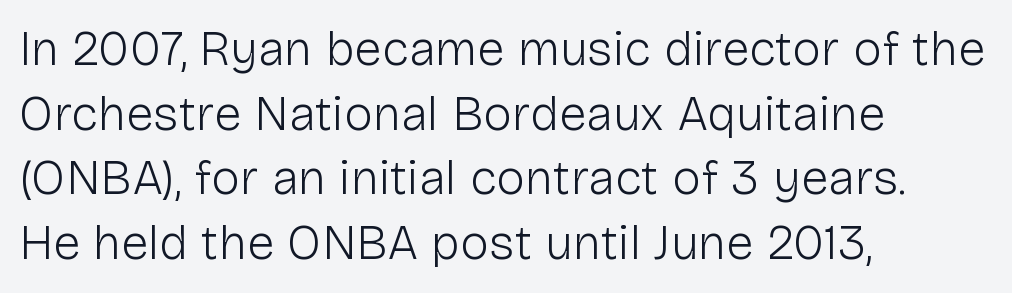
{"serif": "no", "italic": "no", "bold": "no", "weight": "light", "width": "normal", "stroke_contrast": "low", "x_height": "medium", "monospaced": "no", "underline": "no", "align": "left", "line_spacing": "normal", "line_spacing_ratio": 1.32, "letter_spacing": "normal", "letter_spacing_em": 0.0, "glyph_px": 49}
